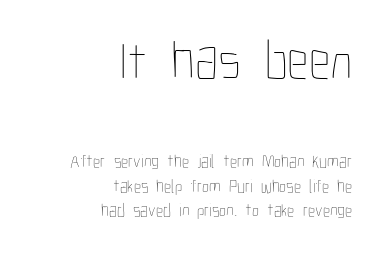
Standard letterfit; no display-style spreading of the glyphs. The letters look calm and open, with moderate or lighter stems. Interline gaps are of average width in this sample. Just letters on the line, the space beneath them empty.
